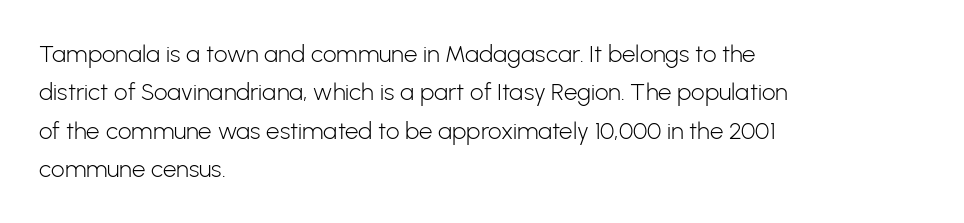
{"italic": "no", "bold": "no", "underline": "no", "align": "left", "line_spacing": "normal", "line_spacing_ratio": 1.6, "letter_spacing": "normal", "letter_spacing_em": 0.0, "glyph_px": 24}
